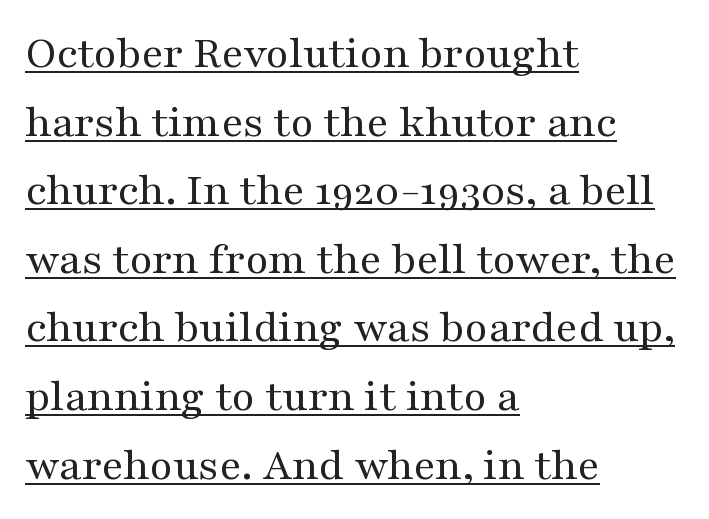
The image shows 47 px regular-weight, wide serif type, upright; set left-aligned, normal line spacing (1.46x), normal letter spacing, underlined; medium stroke contrast and a medium x-height.
